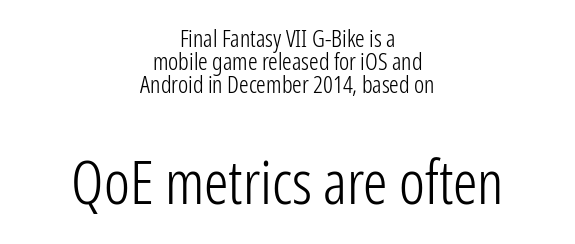
The image shows 61 px light, condensed sans-serif type, upright; set centered, tight line spacing (0.95x), normal letter spacing, not underlined; the second (bottom) block is 2.54x larger; low stroke contrast and a medium x-height.
